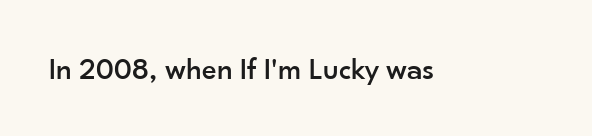
{"serif": "no", "italic": "no", "width": "normal", "stroke_contrast": "low", "x_height": "small", "monospaced": "no", "underline": "no", "letter_spacing": "normal", "letter_spacing_em": 0.0, "glyph_px": 31}
